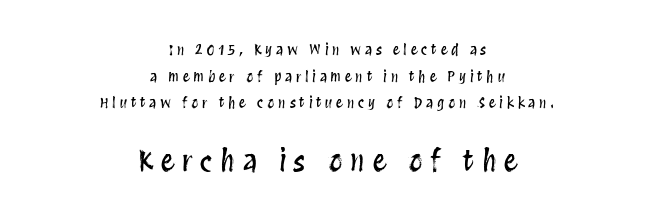
The image shows 28 px condensed type, upright; set centered, loose line spacing (1.91x), unusually wide letter spacing (+0.27 em), not underlined; the second (bottom) block is 2.0x larger; medium stroke contrast and a large x-height.
